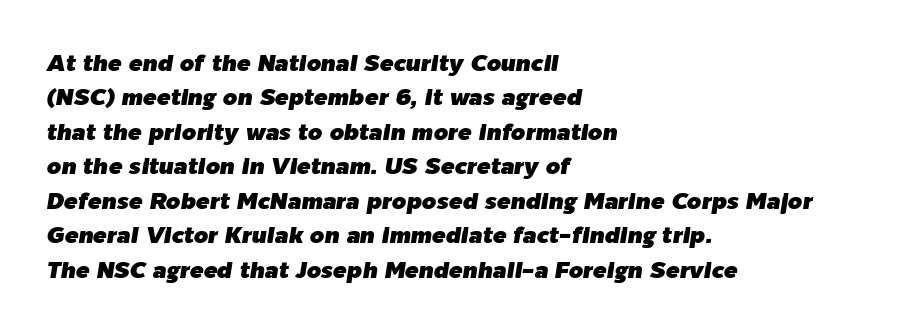
The image shows 23 px text type, italic (leaning right); set left-aligned, normal line spacing (1.5x), normal letter spacing, not underlined.
